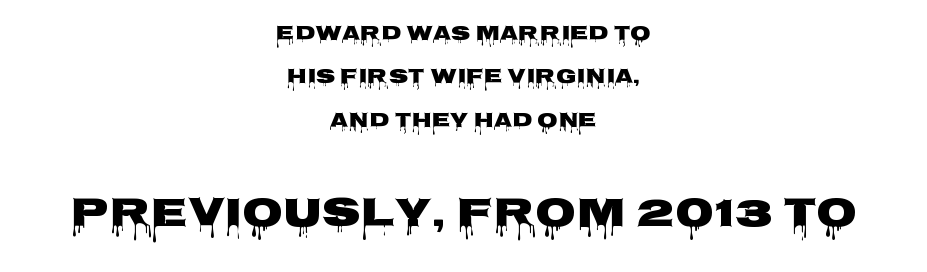
Spacing verdict: proportional, widths tailored to each character. Loosely led — the rows are spread out. Nope, no serifs anywhere on these letters. Posture: upright roman. The passage is arranged like a title page — every line centered.
